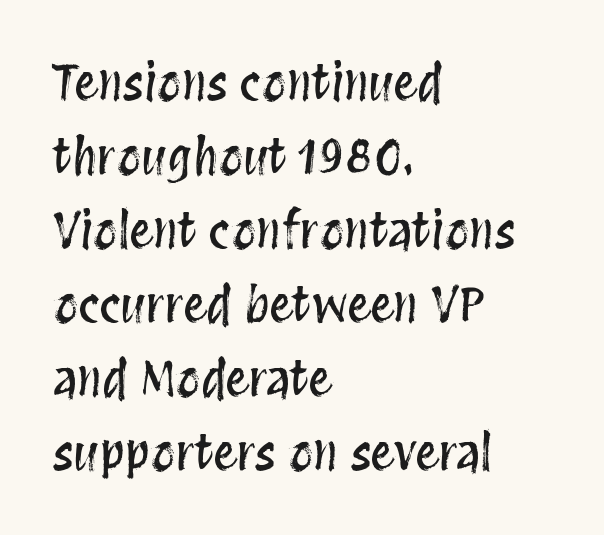
This rendering leaves character spacing at its baseline value. The string is rendered with underlining switched off. The face used here is proportionally spaced, like ordinary book or web type. Each line starts at the same left margin while the right side varies. Posture: vertical.
